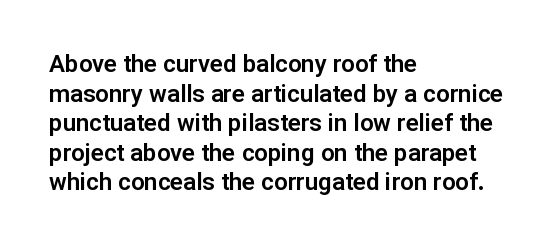
The rag falls on the right side of this text block. This sample uses an upright cut, with every glyph sitting square on the baseline. This sample uses plain, unmodified letter spacing. The strip under each line holds only bare page.
